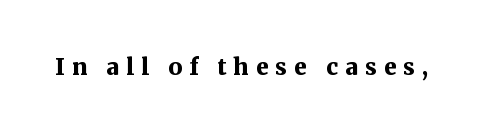
The image shows 23 px bold type, upright; set unusually wide letter spacing (+0.3 em), not underlined.
